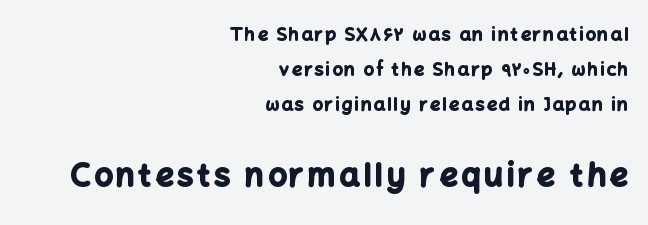
{"serif": "no", "italic": "no", "bold": "yes", "weight": "bold", "width": "normal", "stroke_contrast": "low", "x_height": "medium", "monospaced": "no", "underline": "no", "align": "right", "line_spacing": "loose", "line_spacing_ratio": 1.94, "larger_block": "second", "size_ratio": 1.78, "glyph_px": 32}
